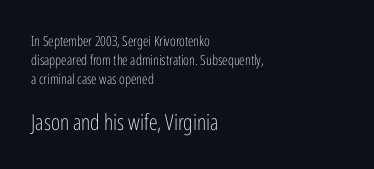
The image shows 22 px text type, upright; set left-aligned, normal line spacing (1.37x), normal letter spacing, not underlined; the second (bottom) block is 1.57x larger.
